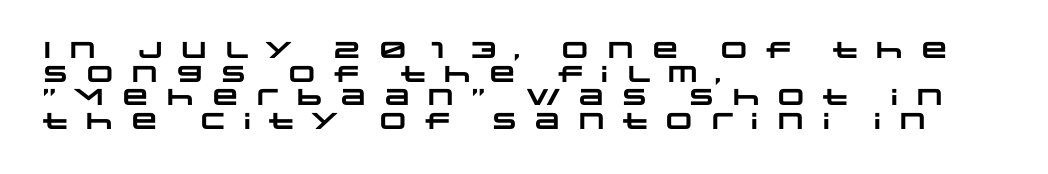
Q: Is the text bold? A: Yes.
Q: Is the text underlined? A: No.
Q: How is the paragraph aligned? A: Left-aligned.
Q: Is the spacing between letters normal or unusually wide? A: Unusually wide.
Q: Is the spacing between lines tight, normal or loose? A: Tight.
